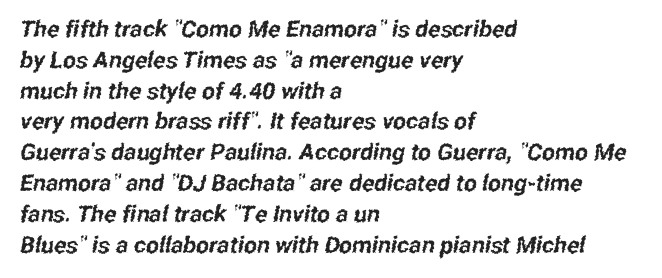
{"underline": "no", "align": "left", "line_spacing": "normal", "line_spacing_ratio": 1.34, "letter_spacing": "normal", "letter_spacing_em": 0.0, "glyph_px": 23}
